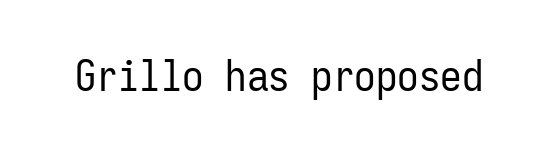
The image shows 43 px regular-weight, condensed sans-serif type, upright, monospaced; set normal letter spacing, not underlined; low stroke contrast and a medium x-height.
